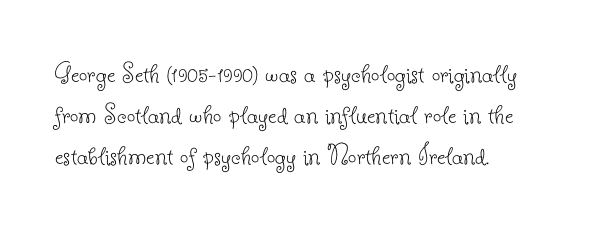
Notice how descenders clear the ascenders below comfortably — that's standard leading. Stems and bowls with no extra thickness — not bold. Do the letters lean? They stand straight. The designer went with a serif here, giving each stem small feet.
